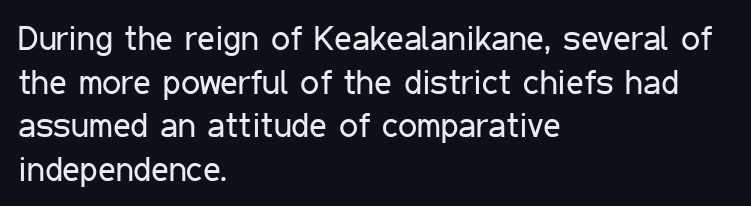
Italic? Not at all — the glyphs are vertical. Each letter's strokes conclude bluntly, with no projecting serifs. Heaviness? Minimal to ordinary, like unemphasized prose. Glance below the letters and you will spot only blank space. One-word summary of the alignment: left.
